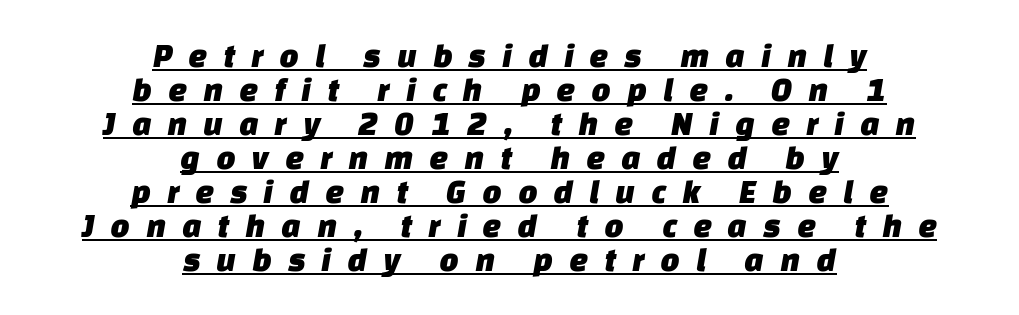
Spacing between characters has been opened up far beyond the box default. This sample carries an underscore along the baseline area. Caption: multi-line text, centered on the measure. Summary of vertical rhythm: compact, with narrow interline spacing.
